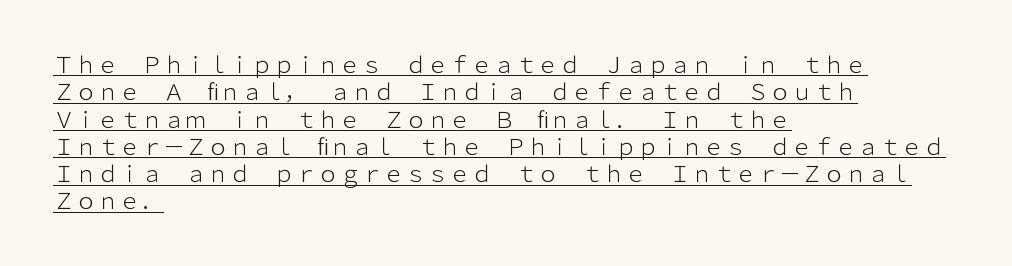
Stems here are at most as thick as an everyday book face. Posture: straight, roman, zero tilt. Observe the ordinary spacing: letters are neighbours, not strangers. In designer terms, the underline attribute is active on this setting. Left-aligned paragraph, ragged on the right.
